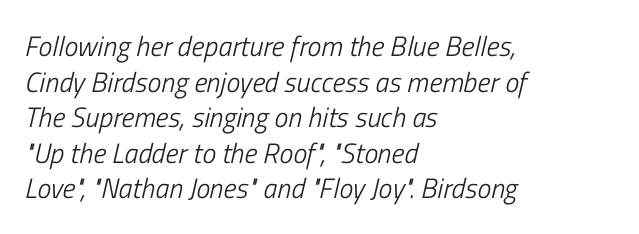
How are the letters spaced? Ordinarily, with no added tracking. These lines are rendered in a variable-pitch font. Successive baselines arrive at the customary interval. The cut favours lightness, reaching ordinary text weight at its darkest. Which margin do the lines hug? The left one — the right edge is uneven. Descenders are the only things crossing below the line.
